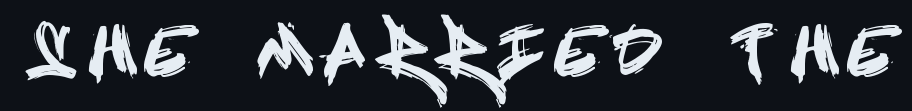
{"serif": "no", "width": "condensed", "x_height": "large", "underline": "no", "letter_spacing": "wide", "letter_spacing_em": 0.34, "glyph_px": 65}
